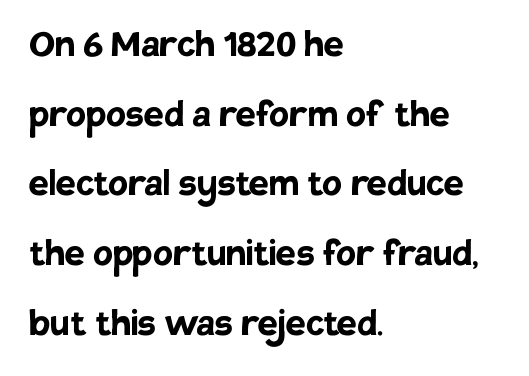
The passage shown has conventional tracking throughout. In terms of posture, this sample is upright. This rendering features lettering with no underline. What's the leading like? Ordinary, nothing unusual.
